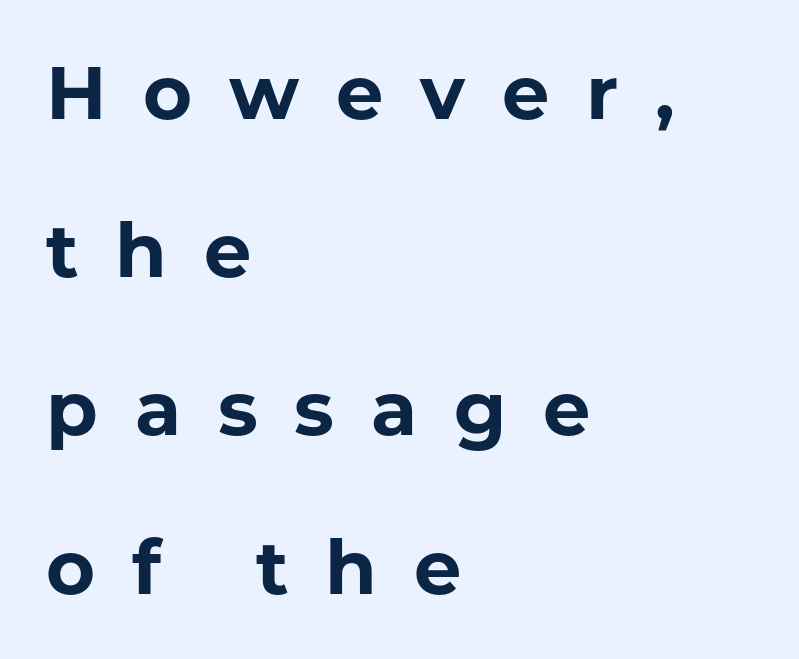
{"serif": "no", "italic": "no", "bold": "yes", "weight": "bold", "width": "normal", "stroke_contrast": "low", "x_height": "medium", "monospaced": "no", "underline": "no", "align": "left", "line_spacing": "loose", "line_spacing_ratio": 2.11, "letter_spacing": "wide", "letter_spacing_em": 0.49, "glyph_px": 75}
